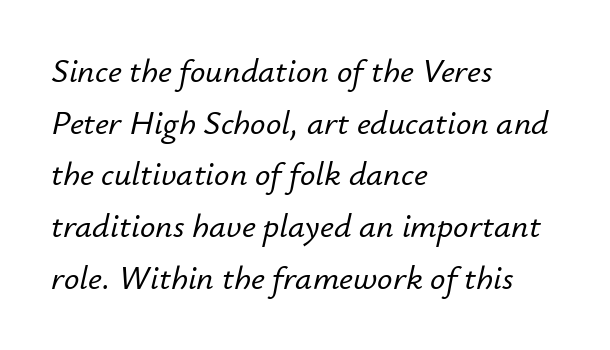
Q: Is the text italic (slanted)? A: Yes, it leans right by about 12 degrees.
Q: Is the text underlined? A: No.
Q: How is the paragraph aligned? A: Left-aligned.
Q: Is the spacing between letters normal or unusually wide? A: Normal.
Q: Is the spacing between lines tight, normal or loose? A: Normal.
Q: Width (condensed, normal, or wide)? A: Normal.
Q: Stroke contrast? A: Low.
Q: x-height? A: Small.
Q: Monospaced? A: No.
